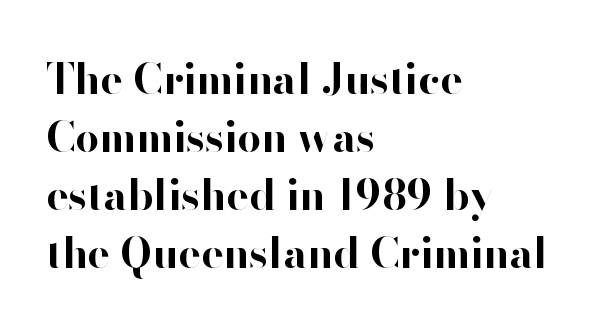
Q: Is the text bold? A: Yes.
Q: Is the text italic (slanted)? A: No, it is upright.
Q: Is the typeface a serif or a sans-serif typeface? A: Sans-serif.
Q: Is the text underlined? A: No.
Q: How is the paragraph aligned? A: Left-aligned.
Q: Is the spacing between letters normal or unusually wide? A: Normal.
Q: Is the spacing between lines tight, normal or loose? A: Normal.
Q: Width (condensed, normal, or wide)? A: Normal.
Q: Stroke contrast? A: High.
Q: x-height? A: Small.
Q: Monospaced? A: No.
